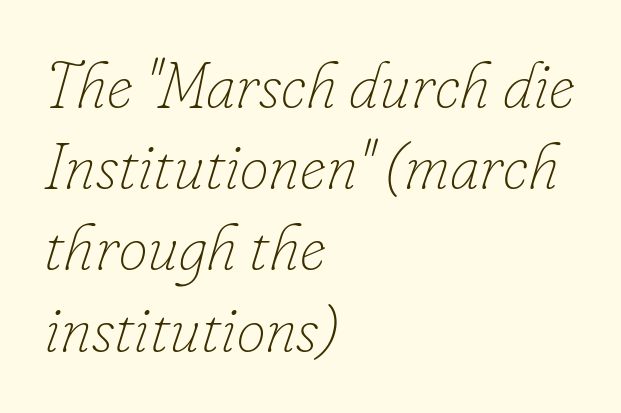
Q: Is the text bold? A: No.
Q: Is the text italic (slanted)? A: Yes, it leans right by about 16 degrees.
Q: Is the text underlined? A: No.
Q: How is the paragraph aligned? A: Left-aligned.
Q: Is the spacing between letters normal or unusually wide? A: Normal.
Q: Is the spacing between lines tight, normal or loose? A: Normal.
Q: Width (condensed, normal, or wide)? A: Normal.
Q: Stroke contrast? A: Low.
Q: x-height? A: Small.
Q: Monospaced? A: No.
